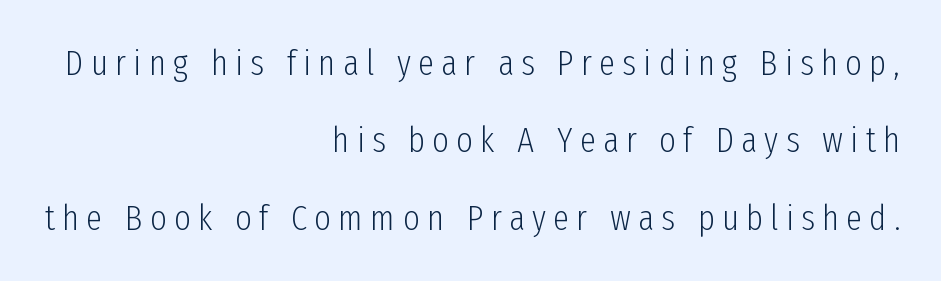
The space directly below the letters is spotless. There is plenty of visible air inserted between adjacent glyphs. No letter is thick-stroked: the sample isn't bold. The letters stand upright; this is a roman face. Leading is clearly above the norm, producing a sparse column. Is this a fixed-width face? No — the glyphs have proportional, varying widths.
